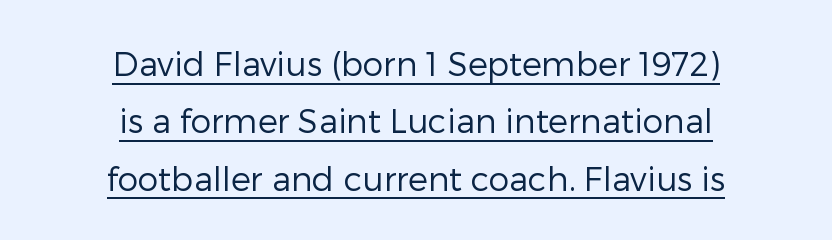
Q: Is the text bold? A: No.
Q: Is the text italic (slanted)? A: No, it is upright.
Q: Is the typeface a serif or a sans-serif typeface? A: Sans-serif.
Q: Is the text underlined? A: Yes.
Q: How is the paragraph aligned? A: Centered.
Q: Is the spacing between letters normal or unusually wide? A: Normal.
Q: Width (condensed, normal, or wide)? A: Normal.
Q: Stroke contrast? A: Low.
Q: x-height? A: Medium.
Q: Monospaced? A: No.
